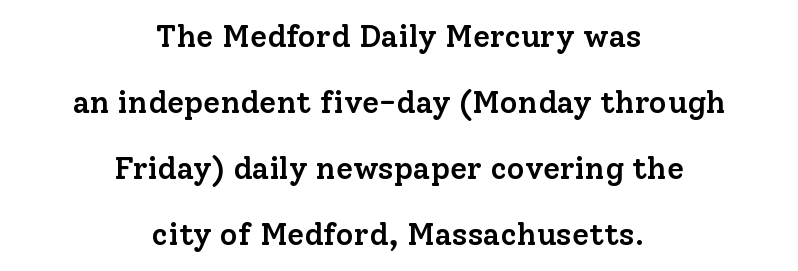
The image shows 31 px semibold serif type, upright; set centered, loose line spacing (2.13x), normal letter spacing, not underlined; low stroke contrast and a medium x-height.
